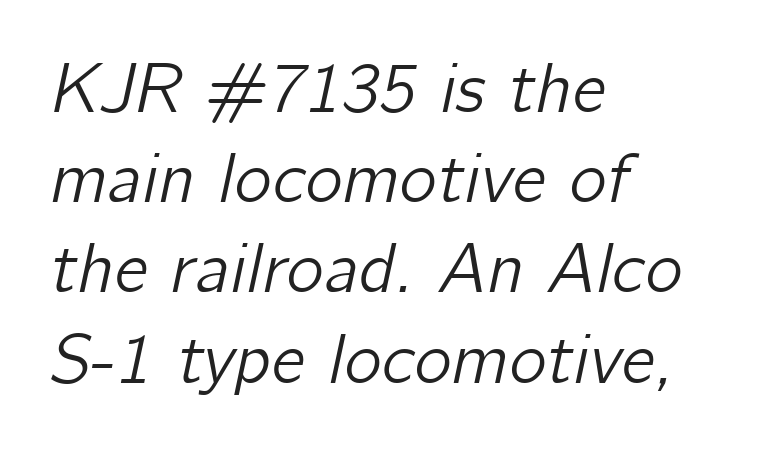
The image shows 71 px text type, italic (leaning right); set left-aligned, normal line spacing (1.27x), normal letter spacing, not underlined; low stroke contrast and a medium x-height.
